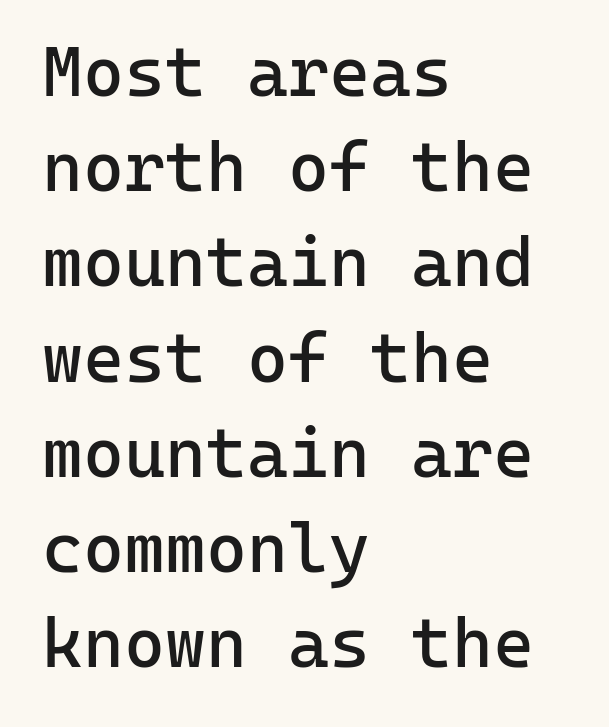
The rendering anchors every line to the left-hand side. Summary of vertical rhythm: regular, with standard interline spacing. Spacing verdict: monospaced, one width for all characters. The typeface chosen for these lines omits serifs. The typography opts for an upright posture over an oblique one. Is the letter spacing exaggerated? No — it looks like the ordinary default.
